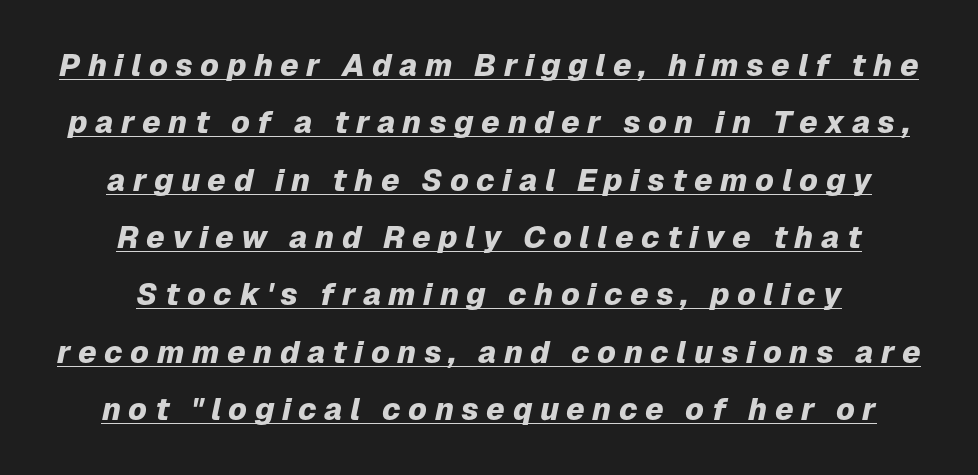
{"italic": "yes", "lean": "right", "slant_degrees": 12, "bold": "yes", "weight": "heavy", "width": "normal", "stroke_contrast": "low", "x_height": "medium", "monospaced": "no", "underline": "yes", "align": "center", "line_spacing_ratio": 1.85, "letter_spacing": "wide", "letter_spacing_em": 0.24, "glyph_px": 31}
